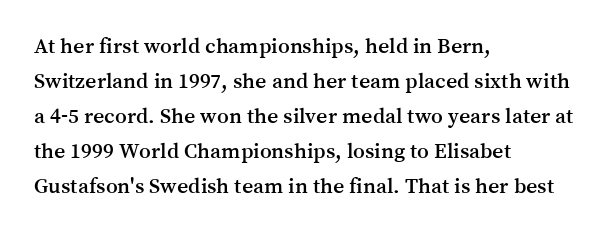
The vertical gap from one line to the next is medium. In terms of posture, this sample is upright. The ragged edge is on the right, which tells us the setting is flush left. Look at the tracking — it's just the regular setting, nothing added. Only glyphs here, with clear space below each row.
